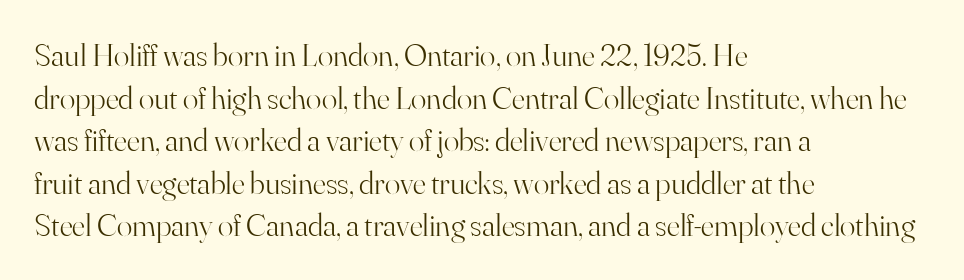
Q: Is the text bold? A: No.
Q: Is the text italic (slanted)? A: No, it is upright.
Q: Is the typeface a serif or a sans-serif typeface? A: Serif.
Q: Is the text underlined? A: No.
Q: How is the paragraph aligned? A: Left-aligned.
Q: Is the spacing between letters normal or unusually wide? A: Normal.
Q: Is the spacing between lines tight, normal or loose? A: Normal.
Q: Width (condensed, normal, or wide)? A: Normal.
Q: Stroke contrast? A: High.
Q: x-height? A: Small.
Q: Monospaced? A: No.
